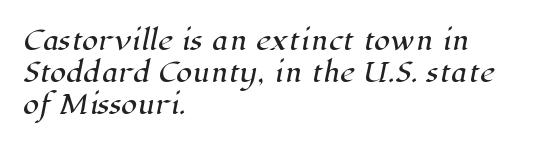
The typesetter chose a ragged-right arrangement here. There is no visible air inserted between adjacent glyphs. The zone under the glyphs is completely vacant.
